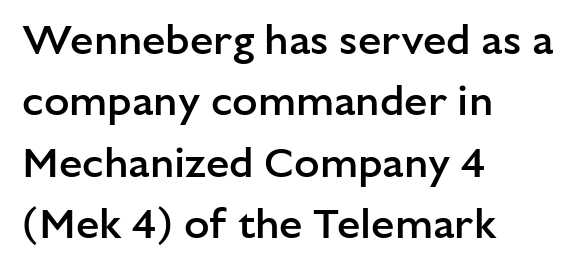
{"serif": "no", "italic": "no", "bold": "semi", "weight": "semibold", "width": "normal", "stroke_contrast": "low", "x_height": "medium", "monospaced": "no", "underline": "no", "align": "left", "line_spacing": "normal", "line_spacing_ratio": 1.46, "letter_spacing": "normal", "letter_spacing_em": 0.0, "glyph_px": 42}
